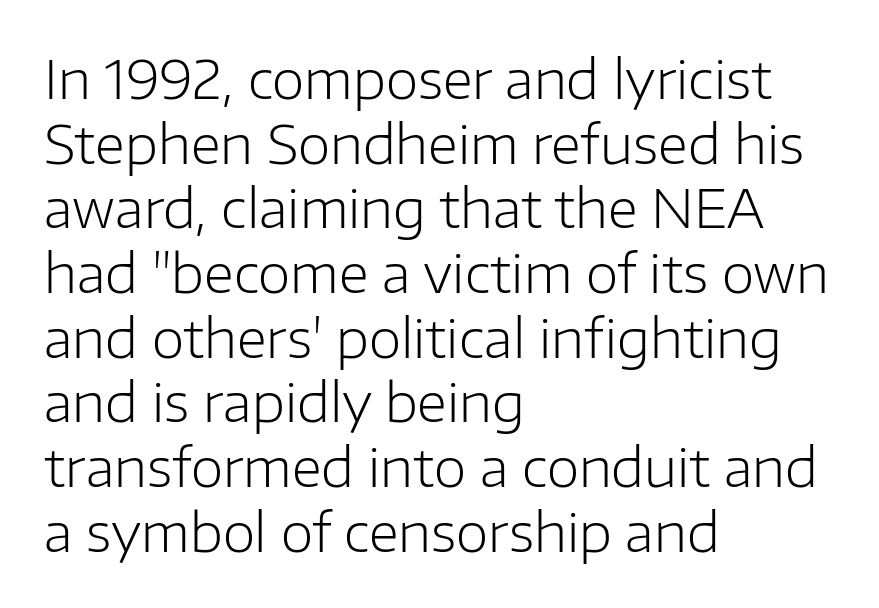
The image shows 53 px light sans-serif type, upright; set left-aligned, line spacing 1.22x, normal letter spacing, not underlined; low stroke contrast and a medium x-height.
